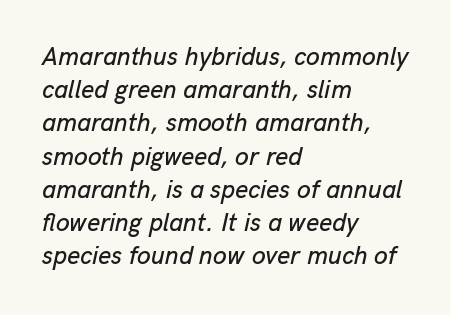
{"italic": "yes", "lean": "right", "slant_degrees": 13, "underline": "no", "align": "left", "line_spacing": "normal", "line_spacing_ratio": 1.33, "letter_spacing": "normal", "letter_spacing_em": 0.0, "glyph_px": 25}
